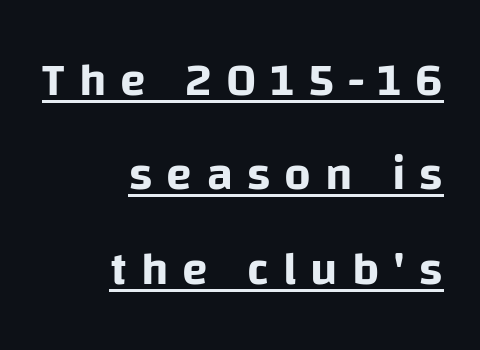
{"serif": "no", "italic": "no", "width": "normal", "stroke_contrast": "low", "x_height": "large", "monospaced": "no", "underline": "yes", "align": "right", "line_spacing": "loose", "line_spacing_ratio": 2.01, "letter_spacing": "wide", "letter_spacing_em": 0.3, "glyph_px": 47}
